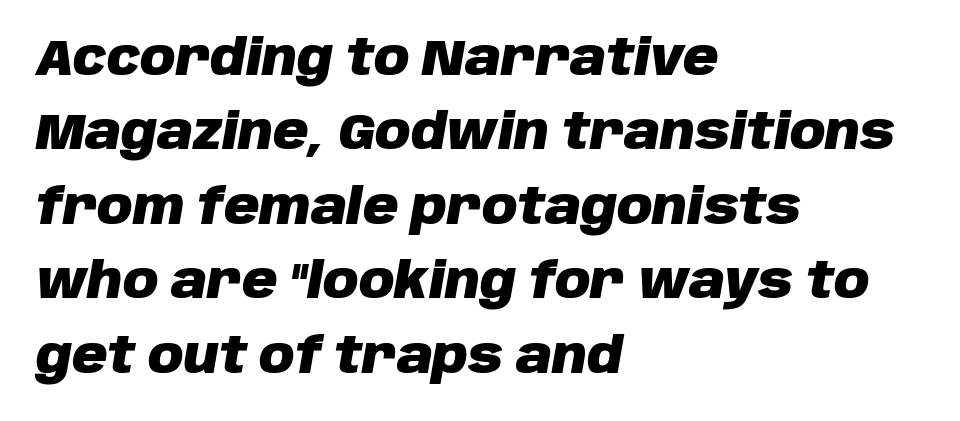
{"italic": "yes", "lean": "right", "slant_degrees": 10, "bold": "yes", "weight": "heavy", "width": "normal", "stroke_contrast": "low", "x_height": "large", "monospaced": "no", "underline": "no", "align": "left", "line_spacing": "normal", "line_spacing_ratio": 1.52, "letter_spacing": "normal", "letter_spacing_em": 0.0, "glyph_px": 49}
